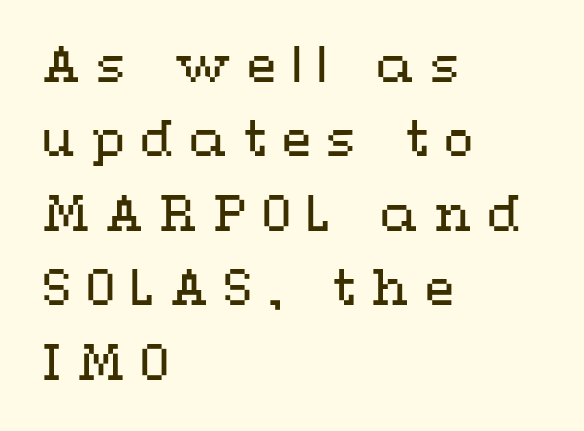
The passage is arranged the way most books set body copy — flush left. The rendering uses natural spacing where letterforms have individual widths. No italicization has been applied; the sample stays upright. Nothing heavy about these letters — not bold at all.
